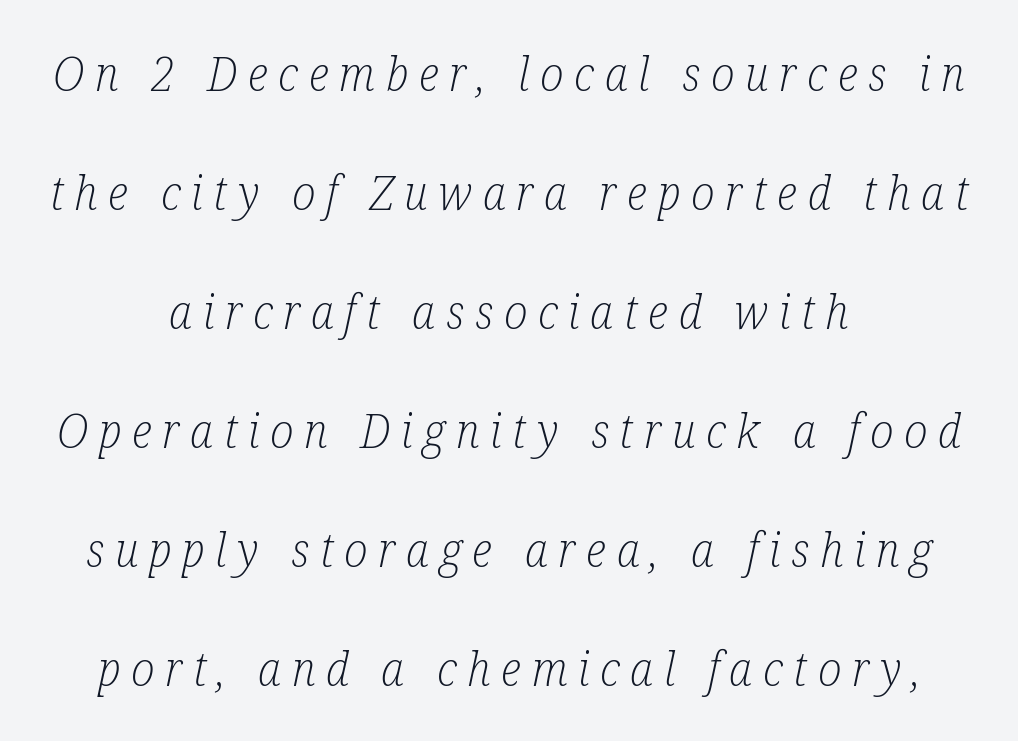
Q: Is the text bold? A: No.
Q: Is the text italic (slanted)? A: Yes, it leans right by about 12 degrees.
Q: Is the typeface a serif or a sans-serif typeface? A: Serif.
Q: Is the text underlined? A: No.
Q: How is the paragraph aligned? A: Centered.
Q: Is the spacing between letters normal or unusually wide? A: Unusually wide.
Q: Is the spacing between lines tight, normal or loose? A: Loose.
Q: Width (condensed, normal, or wide)? A: Condensed.
Q: Stroke contrast? A: Low.
Q: x-height? A: Medium.
Q: Monospaced? A: No.
